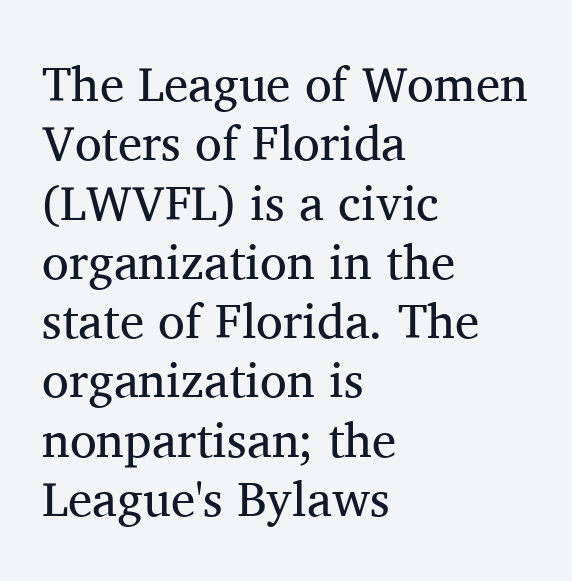
Line beginnings align vertically; line endings do not. The designer went with a serif here, giving each stem small feet. The face looks like a standard text weight, possibly lighter. Observe the ordinary spacing: letters are neighbours, not strangers.
